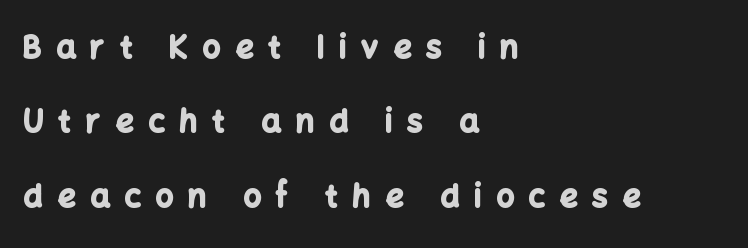
Beneath every word, the page is bare. These lines carry a lot of weight — the face is fully bold. Spacing verdict: proportional, widths tailored to each character. Teacher's note: observe the even left margin — that is flush-left alignment. Summary of vertical rhythm: relaxed, with wide interline spacing.
